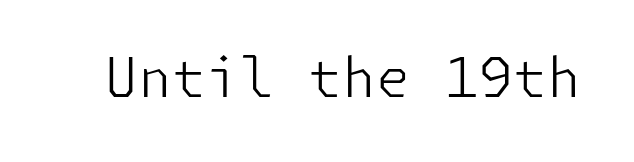
{"serif": "no", "italic": "no", "bold": "no", "weight": "light", "width": "normal", "stroke_contrast": "low", "x_height": "medium", "underline": "no", "letter_spacing": "normal", "letter_spacing_em": 0.0, "glyph_px": 55}
